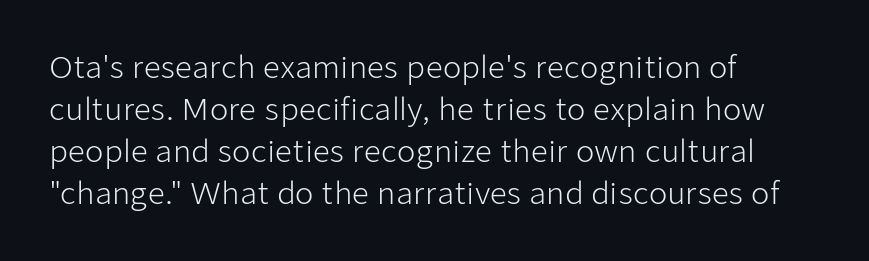
The rendering anchors every line to the left-hand side. The font sits on the lighter half of the weight spectrum, regular included. To sum up the face: it is a sans, with no serifs. Words appear dense and cohesive because spacing is normal. Designer's note — italics off, roman on. The rendering uses natural spacing where letterforms have individual widths.
